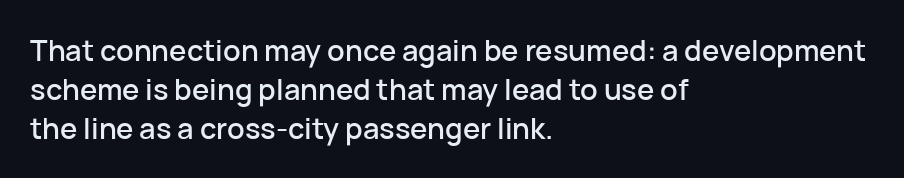
The letters stand upright; this is a roman face. Between one letter and the next there's only the usual sliver of space. Each row of text sits above clean, open space. The glyphs in this specimen are sans serif. The block of text has a typical density, with ordinary space between rows. This sample has the flowing, uneven cadence of proportional lettering.
